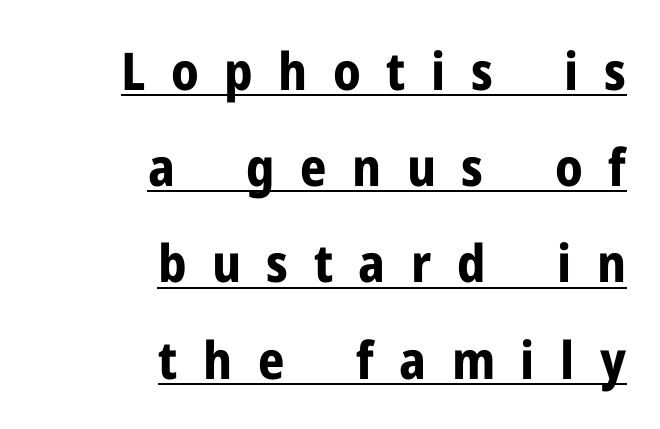
{"serif": "no", "italic": "no", "bold": "yes", "weight": "bold", "width": "normal", "stroke_contrast": "low", "x_height": "medium", "monospaced": "no", "underline": "yes", "align": "right", "line_spacing_ratio": 1.85, "letter_spacing": "wide", "letter_spacing_em": 0.49, "glyph_px": 52}
